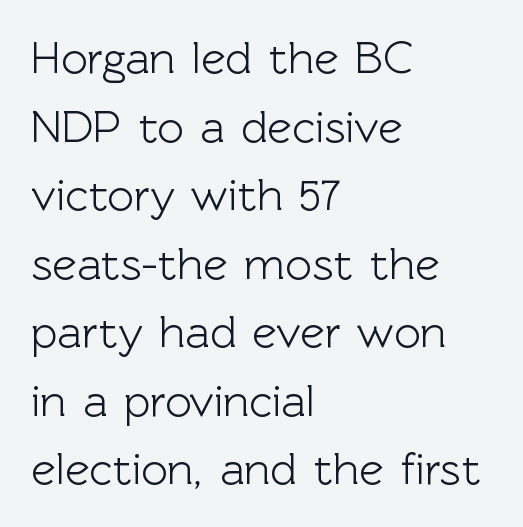
Q: Is the text italic (slanted)? A: No, it is upright.
Q: Is the typeface a serif or a sans-serif typeface? A: Sans-serif.
Q: Is the text underlined? A: No.
Q: How is the paragraph aligned? A: Left-aligned.
Q: Is the spacing between letters normal or unusually wide? A: Normal.
Q: Is the spacing between lines tight, normal or loose? A: Normal.
Q: Width (condensed, normal, or wide)? A: Normal.
Q: x-height? A: Medium.
Q: Monospaced? A: No.
